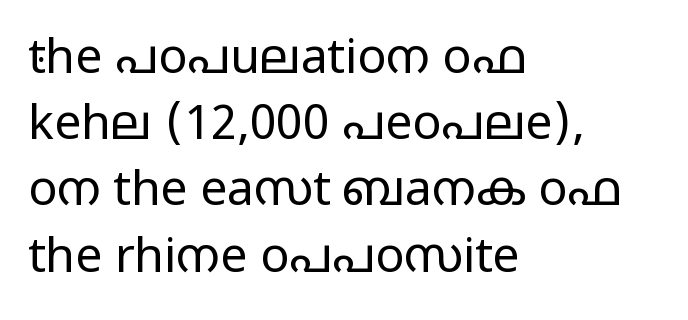
Q: Is the text bold? A: No.
Q: Is the text italic (slanted)? A: No, it is upright.
Q: Is the typeface a serif or a sans-serif typeface? A: Sans-serif.
Q: Is the text underlined? A: No.
Q: How is the paragraph aligned? A: Left-aligned.
Q: Is the spacing between letters normal or unusually wide? A: Normal.
Q: Is the spacing between lines tight, normal or loose? A: Normal.
Q: Width (condensed, normal, or wide)? A: Wide.
Q: Stroke contrast? A: Low.
Q: x-height? A: Medium.
Q: Monospaced? A: No.
